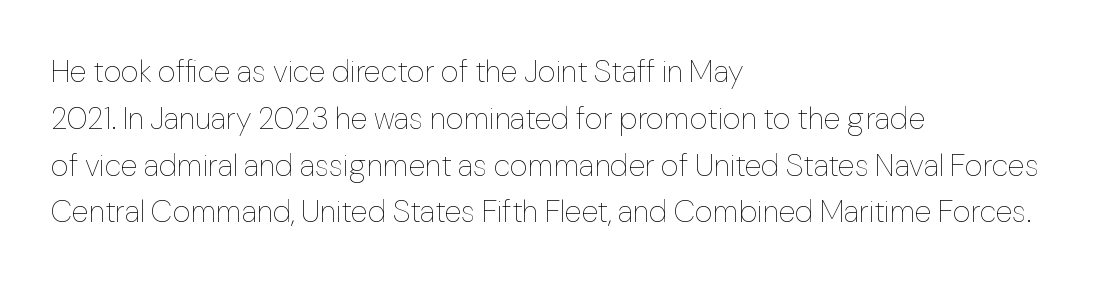
Q: Is the text bold? A: No.
Q: Is the text italic (slanted)? A: No, it is upright.
Q: Is the text underlined? A: No.
Q: How is the paragraph aligned? A: Left-aligned.
Q: Is the spacing between letters normal or unusually wide? A: Normal.
Q: Is the spacing between lines tight, normal or loose? A: Normal.
Q: Width (condensed, normal, or wide)? A: Normal.
Q: Stroke contrast? A: Low.
Q: x-height? A: Medium.
Q: Monospaced? A: No.
